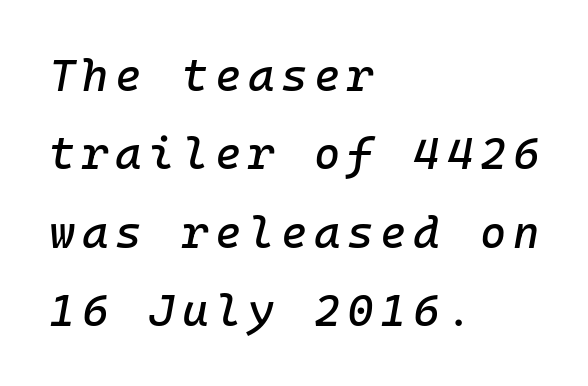
{"italic": "yes", "lean": "right", "slant_degrees": 10, "width": "normal", "stroke_contrast": "low", "x_height": "medium", "underline": "no", "align": "left", "line_spacing_ratio": 1.74, "glyph_px": 45}
